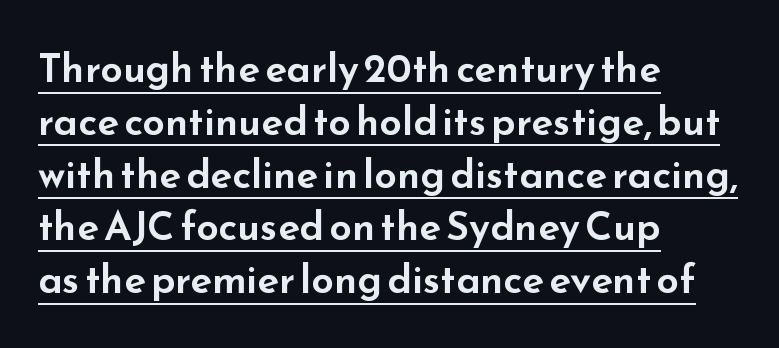
The letters advance in unequal steps, a hallmark of proportional type. Examine the stroke ends and you'll find no serifs. Is there much room between lines? A standard amount, neither cramped nor airy. Spacing between characters is what you'd get straight out of the box. Every word sits above its own underline. Does the lettering tilt? It doesn't — this is upright.
